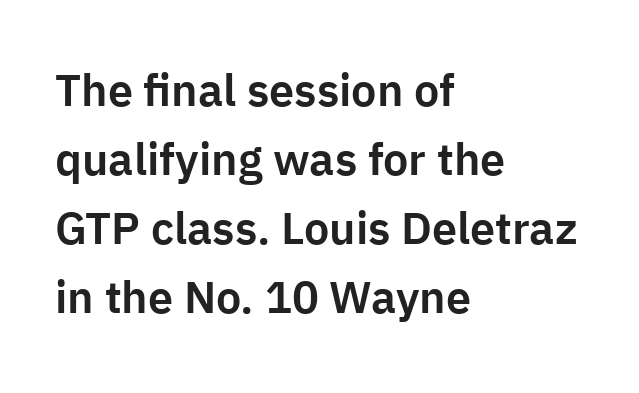
Q: Is the text italic (slanted)? A: No, it is upright.
Q: Is the typeface a serif or a sans-serif typeface? A: Sans-serif.
Q: Is the text underlined? A: No.
Q: How is the paragraph aligned? A: Left-aligned.
Q: Is the spacing between letters normal or unusually wide? A: Normal.
Q: Is the spacing between lines tight, normal or loose? A: Normal.
Q: Width (condensed, normal, or wide)? A: Normal.
Q: Stroke contrast? A: Low.
Q: x-height? A: Medium.
Q: Monospaced? A: No.
